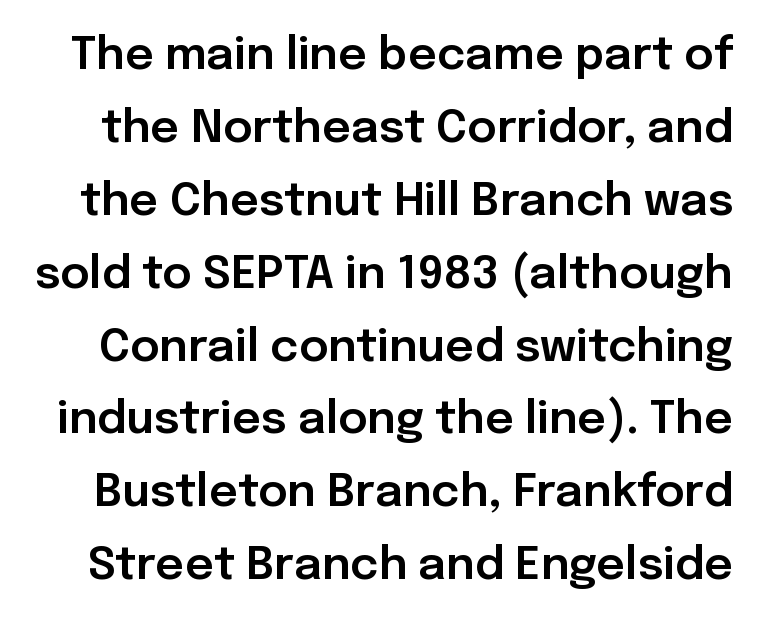
Q: Is the text italic (slanted)? A: No, it is upright.
Q: Is the typeface a serif or a sans-serif typeface? A: Sans-serif.
Q: Is the text underlined? A: No.
Q: Is the spacing between letters normal or unusually wide? A: Normal.
Q: Is the spacing between lines tight, normal or loose? A: Normal.
Q: Width (condensed, normal, or wide)? A: Normal.
Q: Stroke contrast? A: Low.
Q: x-height? A: Medium.
Q: Monospaced? A: No.
